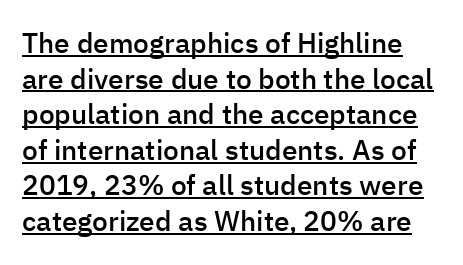
This sample has the flowing, uneven cadence of proportional lettering. This is the in-between weight designers call semibold or demi. No extra tracking has been applied to these lines. Caption: lettering with a line underneath. The lettering stays uniformly vertical, giving the passage a roman look.
